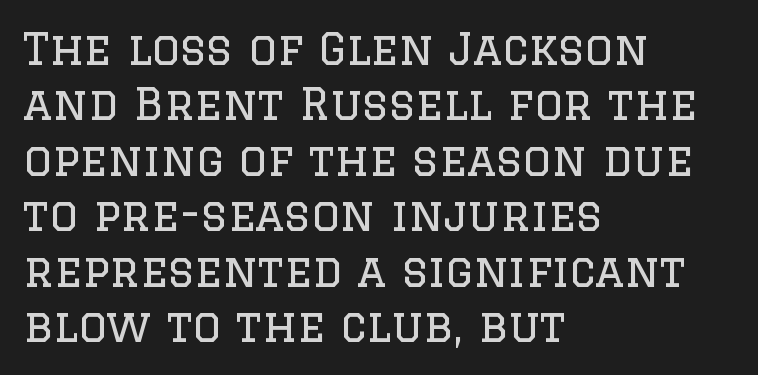
Q: Is the text bold? A: No.
Q: Is the text italic (slanted)? A: No, it is upright.
Q: Is the typeface a serif or a sans-serif typeface? A: Serif.
Q: Is the text underlined? A: No.
Q: How is the paragraph aligned? A: Left-aligned.
Q: Is the spacing between letters normal or unusually wide? A: Normal.
Q: Is the spacing between lines tight, normal or loose? A: Normal.
Q: Width (condensed, normal, or wide)? A: Normal.
Q: Stroke contrast? A: Low.
Q: x-height? A: Large.
Q: Monospaced? A: No.
